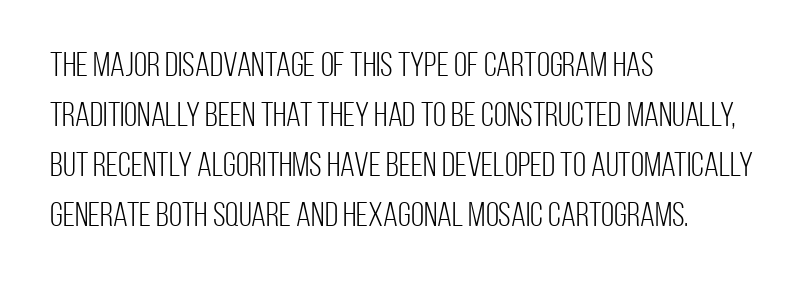
Is this a sans? Yes — the strokes have no serifs. Varying glyph widths throughout — classic text-font behaviour. Descender tails drop into unmarked territory. The rag falls on the right side of this text block. The letters sit at their default tracking, neither squeezed nor spread. The lettering stays uniformly vertical, giving the passage a roman look.
